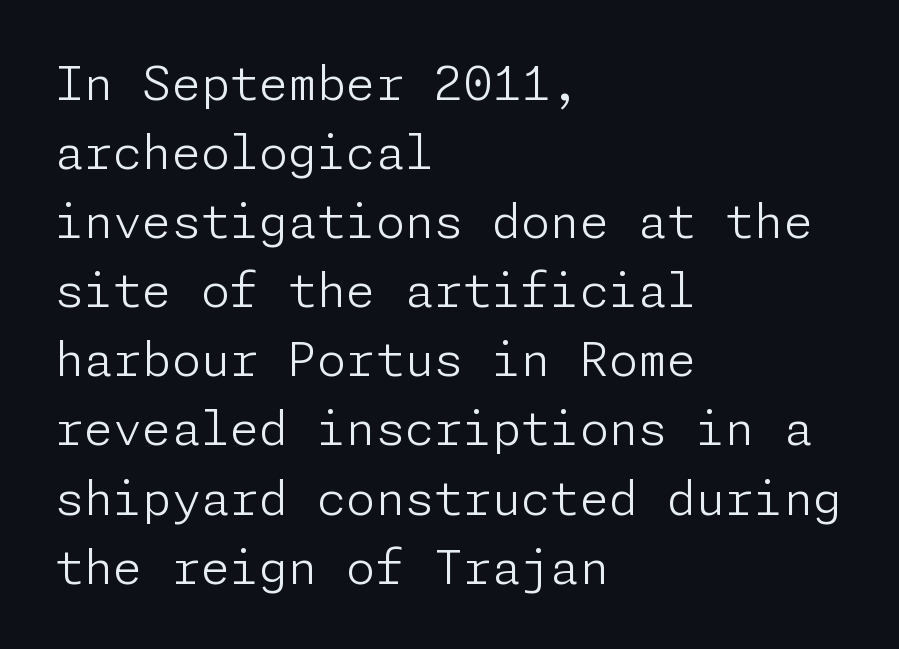
All the whitespace from short lines collects on the right. In terms of posture, this sample is upright. The gap between lines stays unmarked. Bold? No — there's no thickening of the strokes. Tracking here is standard; glyphs follow each other at the usual distance.
